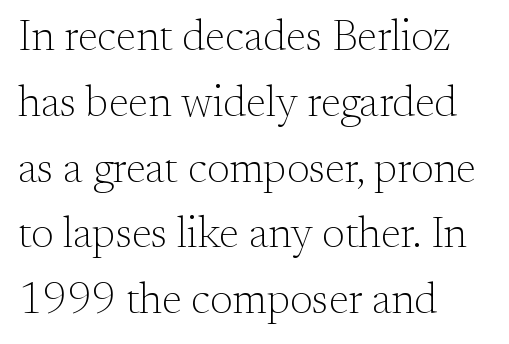
Nope, not italic — everything's standing straight. Vertical stems look standard width or narrower in stroke. Compared with a centered layout, this one pins lines to the left instead. Only glyphs here, with clear space below each row. Honestly, the letter spacing is just normal — you wouldn't notice it. This sample has the flowing, uneven cadence of proportional lettering.
